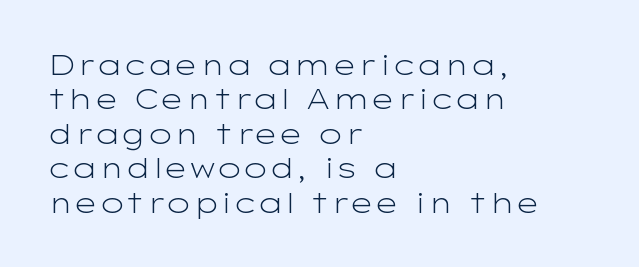
Q: Is the text bold? A: No.
Q: Is the text italic (slanted)? A: No, it is upright.
Q: Is the typeface a serif or a sans-serif typeface? A: Sans-serif.
Q: Is the text underlined? A: No.
Q: How is the paragraph aligned? A: Left-aligned.
Q: Is the spacing between letters normal or unusually wide? A: Normal.
Q: Width (condensed, normal, or wide)? A: Wide.
Q: Stroke contrast? A: Low.
Q: x-height? A: Medium.
Q: Monospaced? A: No.
